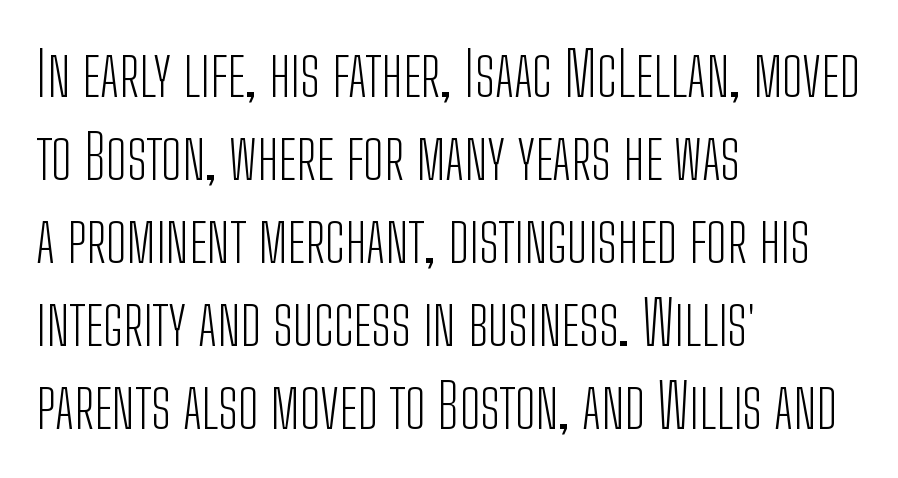
The image shows 61 px light, condensed sans-serif type, upright; set left-aligned, normal line spacing (1.36x), normal letter spacing, not underlined; low stroke contrast and a medium x-height.
